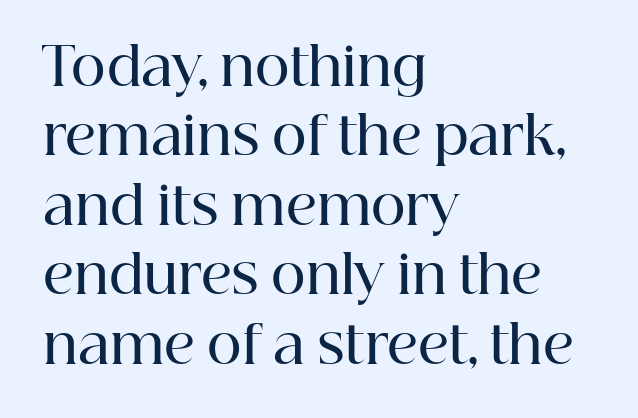
{"serif": "yes", "italic": "no", "bold": "semi", "weight": "semibold", "width": "normal", "stroke_contrast": "high", "x_height": "medium", "monospaced": "no", "underline": "no", "align": "left", "line_spacing": "normal", "line_spacing_ratio": 1.31, "letter_spacing": "normal", "letter_spacing_em": 0.0, "glyph_px": 53}
